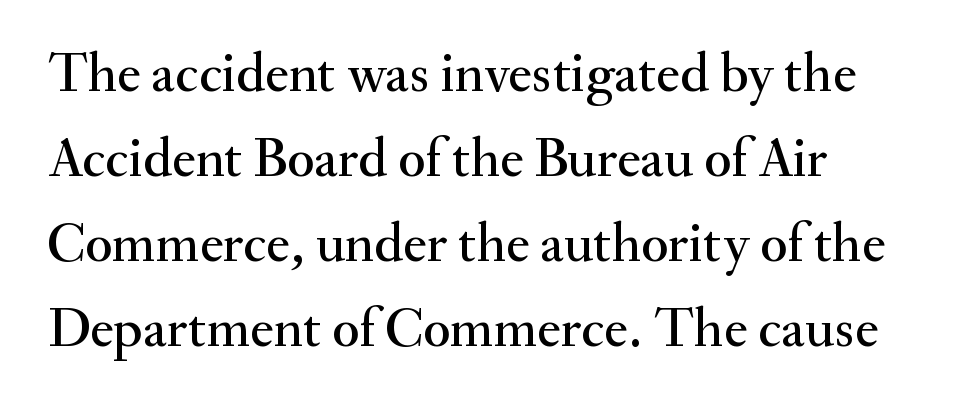
{"serif": "yes", "italic": "no", "width": "normal", "stroke_contrast": "medium", "x_height": "small", "monospaced": "no", "underline": "no", "line_spacing": "normal", "line_spacing_ratio": 1.52, "letter_spacing": "normal", "letter_spacing_em": 0.0, "glyph_px": 56}
